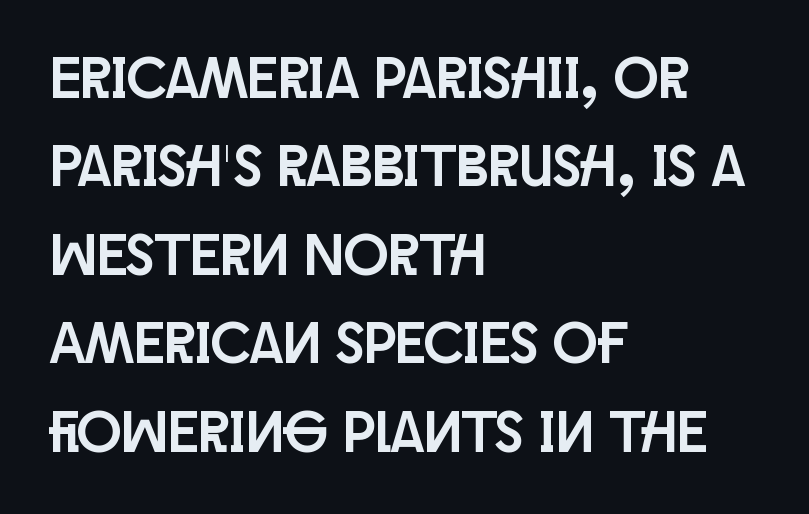
The image shows 59 px condensed sans-serif type, upright; set left-aligned, normal line spacing (1.5x), normal letter spacing, not underlined; low stroke contrast and a large x-height.
